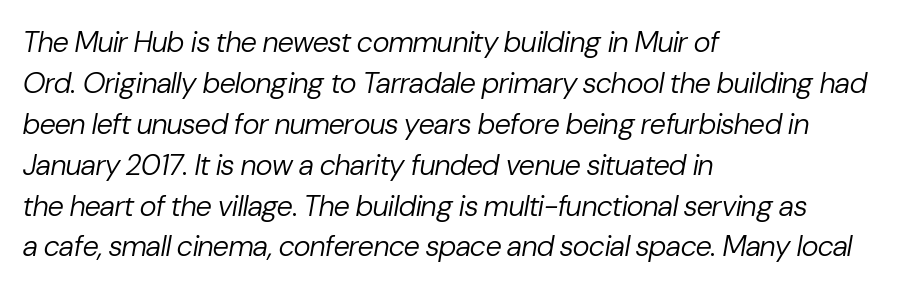
{"italic": "yes", "lean": "right", "slant_degrees": 10, "bold": "no", "weight": "regular", "width": "normal", "stroke_contrast": "low", "x_height": "medium", "monospaced": "no", "underline": "no", "align": "left", "line_spacing": "normal", "line_spacing_ratio": 1.41, "letter_spacing": "normal", "letter_spacing_em": 0.0, "glyph_px": 29}
